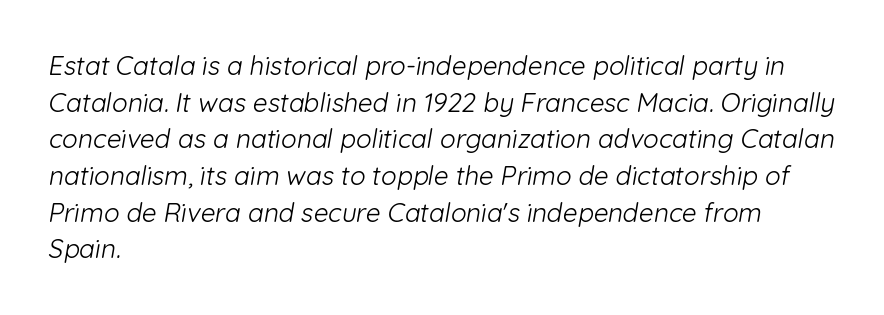
Q: Is the text bold? A: No.
Q: Is the text underlined? A: No.
Q: How is the paragraph aligned? A: Left-aligned.
Q: Is the spacing between letters normal or unusually wide? A: Normal.
Q: Is the spacing between lines tight, normal or loose? A: Normal.
